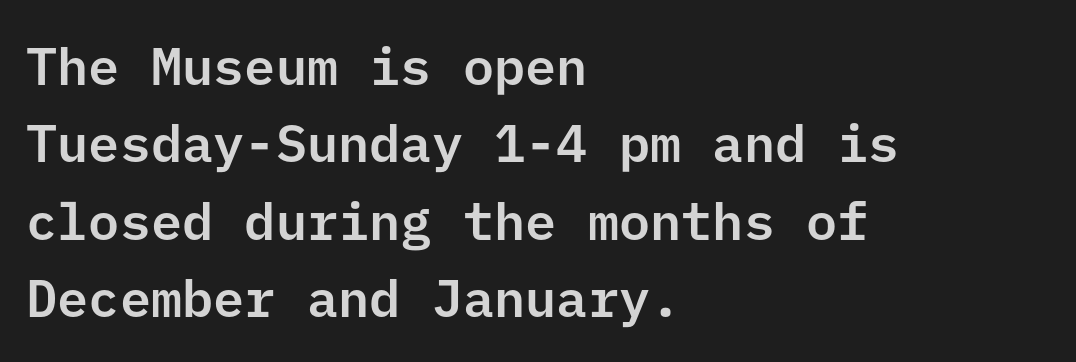
The image shows 52 px sans-serif type, upright; set left-aligned, normal line spacing (1.49x), normal letter spacing, not underlined; low stroke contrast and a medium x-height.
